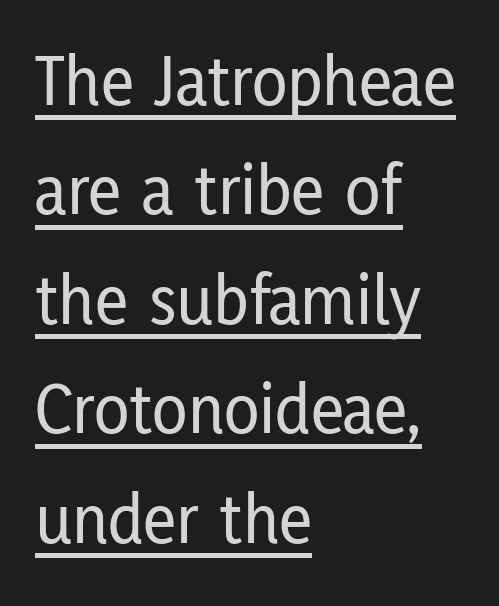
This sample keeps an unexceptional amount of space between lines. Is there any slant? The stems are plumb. Does extra space separate the letters? No, they use regular spacing. The rendering shows plain stroke endings on the letterforms — a sans-serif design.
